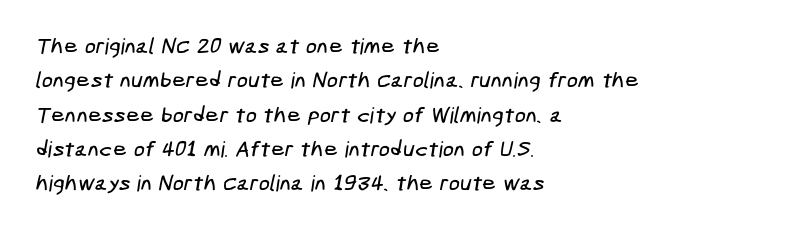
Q: Is the text underlined? A: No.
Q: How is the paragraph aligned? A: Left-aligned.
Q: Is the spacing between letters normal or unusually wide? A: Normal.
Q: Is the spacing between lines tight, normal or loose? A: Normal.
